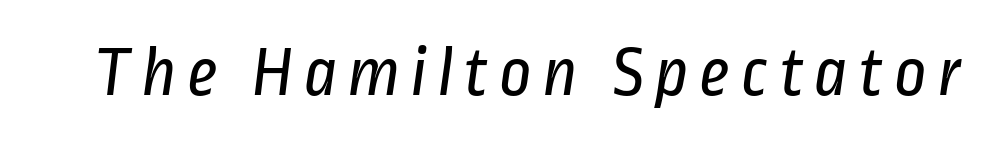
The image shows 71 px regular-weight, condensed sans-serif type; set not underlined; low stroke contrast and a medium x-height.
